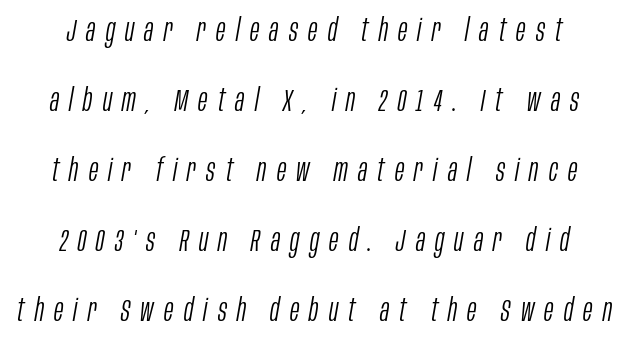
Each row of text sits above clean, open space. Is the stroke heavy? The answer is a plain regular-or-lighter. Reading down the column, the eye jumps a long way to each next line. The rendering uses natural spacing where letterforms have individual widths. Tall strokes in this sample are angled rather than plumb. The passage shown has open, widely tracked lettering throughout.
